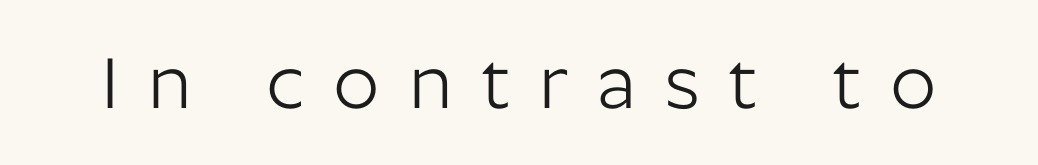
Q: Is the text bold? A: No.
Q: Is the text italic (slanted)? A: No, it is upright.
Q: Is the typeface a serif or a sans-serif typeface? A: Sans-serif.
Q: Is the text underlined? A: No.
Q: Is the spacing between letters normal or unusually wide? A: Unusually wide.
Q: Width (condensed, normal, or wide)? A: Normal.
Q: Stroke contrast? A: Low.
Q: x-height? A: Medium.
Q: Monospaced? A: No.
